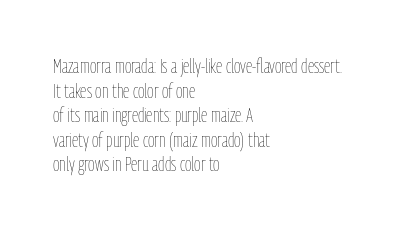
Casual observation: everything's shoved over to the left. This is not heavy type; no bold has been used. Italic? Not at all — the glyphs are vertical. The space beneath each line is pristine and unruled. No extra tracking has been applied to these lines.
